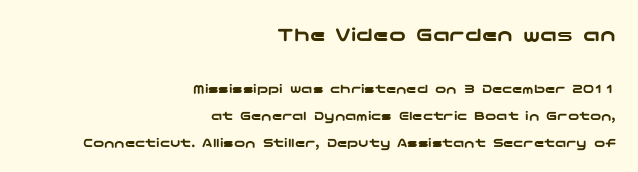
{"italic": "no", "underline": "no", "align": "right", "line_spacing": "loose", "line_spacing_ratio": 1.95, "letter_spacing": "normal", "letter_spacing_em": 0.0, "larger_block": "first", "size_ratio": 1.5, "glyph_px": 21}
